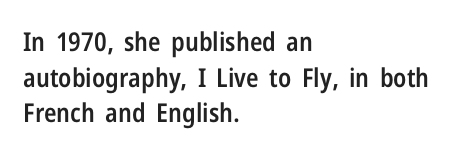
{"italic": "no", "bold": "semi", "underline": "no", "align": "left", "line_spacing": "normal", "line_spacing_ratio": 1.37, "letter_spacing": "normal", "letter_spacing_em": 0.0, "glyph_px": 26}
